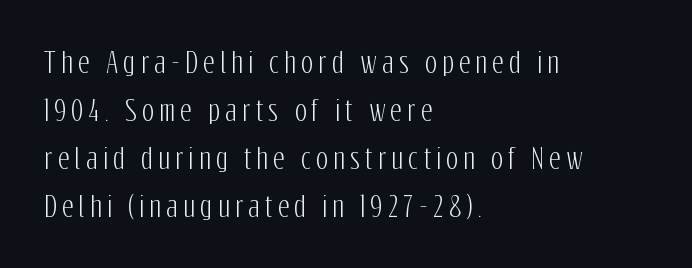
The image shows 28 px condensed sans-serif type, upright; set left-aligned, line spacing 1.72x, not underlined; low stroke contrast and a medium x-height.
